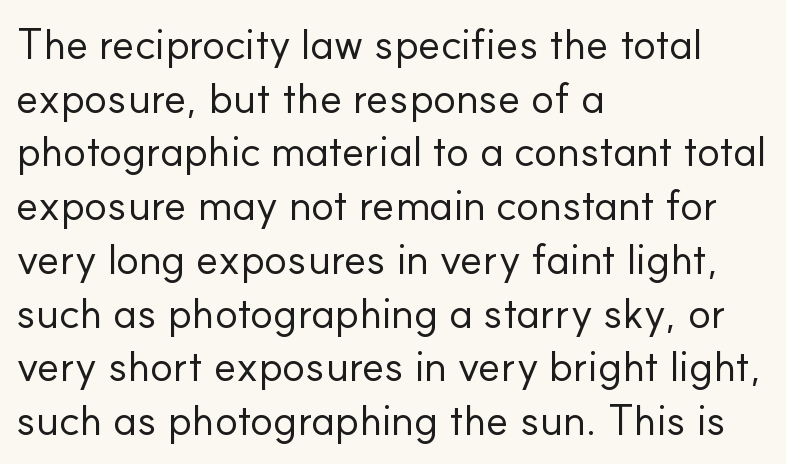
{"serif": "no", "italic": "no", "bold": "no", "weight": "regular", "width": "normal", "stroke_contrast": "low", "x_height": "small", "monospaced": "no", "underline": "no", "align": "left", "line_spacing": "normal", "line_spacing_ratio": 1.25, "letter_spacing": "normal", "letter_spacing_em": 0.0, "glyph_px": 43}
